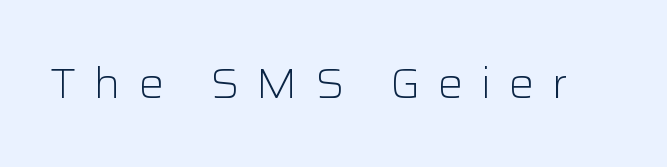
{"serif": "no", "italic": "no", "bold": "no", "weight": "light", "width": "normal", "stroke_contrast": "low", "x_height": "medium", "monospaced": "no", "underline": "no", "letter_spacing": "wide", "letter_spacing_em": 0.42, "glyph_px": 42}
